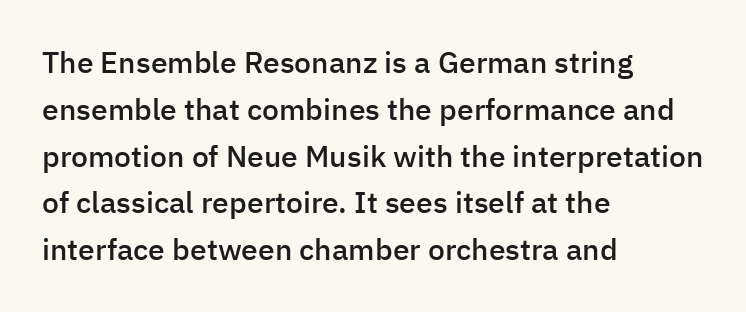
{"serif": "no", "italic": "no", "bold": "semi", "weight": "semibold", "width": "normal", "stroke_contrast": "low", "x_height": "medium", "monospaced": "no", "underline": "no", "align": "left", "line_spacing": "normal", "line_spacing_ratio": 1.56, "letter_spacing": "normal", "letter_spacing_em": 0.0, "glyph_px": 30}
